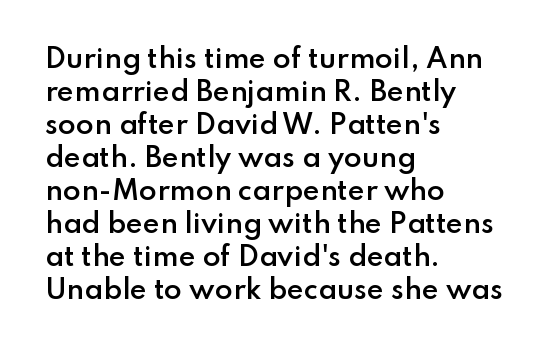
The image shows 26 px text type, upright; set left-aligned, normal line spacing (1.27x), normal letter spacing, not underlined.
